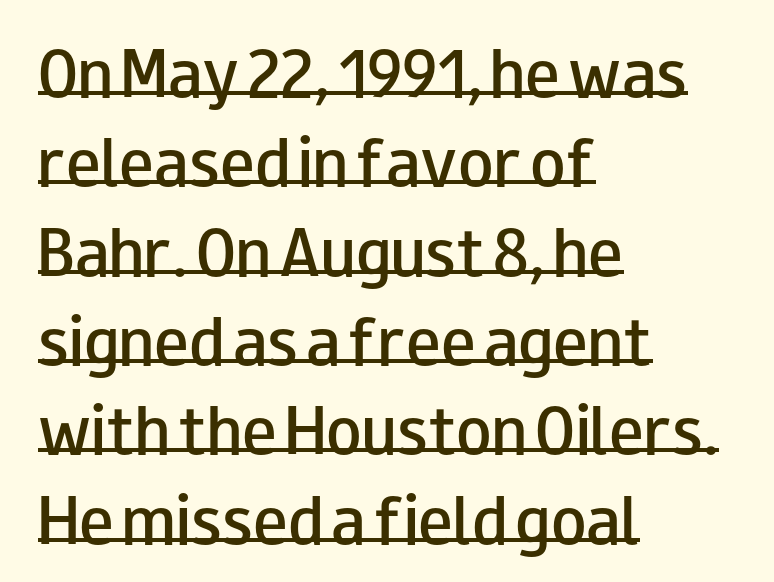
The image shows 58 px semibold, wide sans-serif type, upright; set left-aligned, normal line spacing (1.54x), normal letter spacing, underlined; low stroke contrast and a small x-height.
